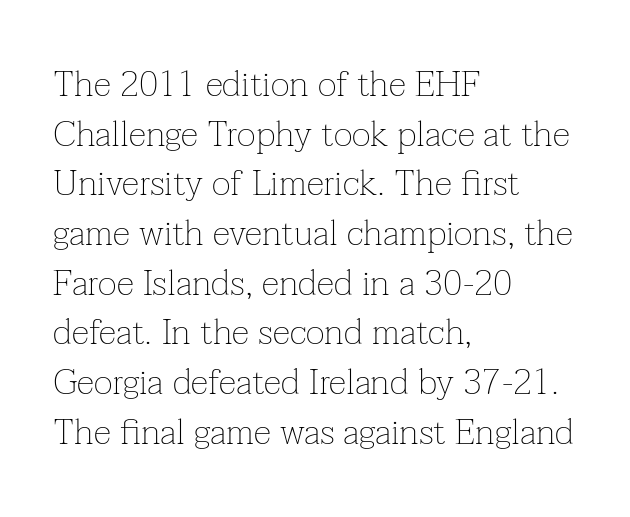
Q: Is the text bold? A: No.
Q: Is the text italic (slanted)? A: No, it is upright.
Q: Is the typeface a serif or a sans-serif typeface? A: Serif.
Q: Is the text underlined? A: No.
Q: How is the paragraph aligned? A: Left-aligned.
Q: Is the spacing between letters normal or unusually wide? A: Normal.
Q: Is the spacing between lines tight, normal or loose? A: Normal.
Q: Width (condensed, normal, or wide)? A: Normal.
Q: Stroke contrast? A: Low.
Q: x-height? A: Medium.
Q: Monospaced? A: No.
